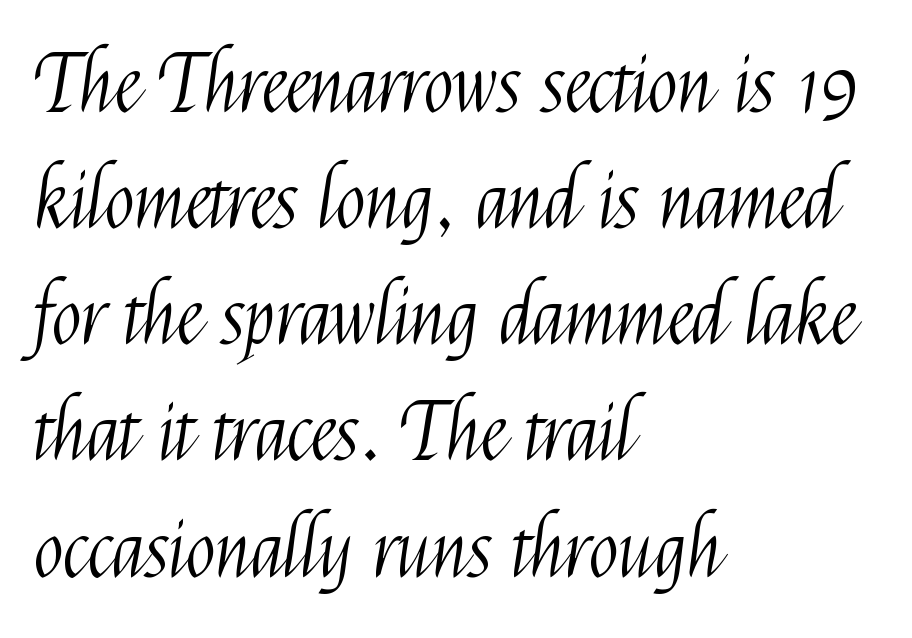
Q: Is the text bold? A: No.
Q: Is the text italic (slanted)? A: Yes.
Q: Is the typeface a serif or a sans-serif typeface? A: Sans-serif.
Q: Is the text underlined? A: No.
Q: How is the paragraph aligned? A: Left-aligned.
Q: Is the spacing between letters normal or unusually wide? A: Normal.
Q: Is the spacing between lines tight, normal or loose? A: Normal.
Q: Width (condensed, normal, or wide)? A: Condensed.
Q: Stroke contrast? A: Medium.
Q: x-height? A: Medium.
Q: Monospaced? A: No.
